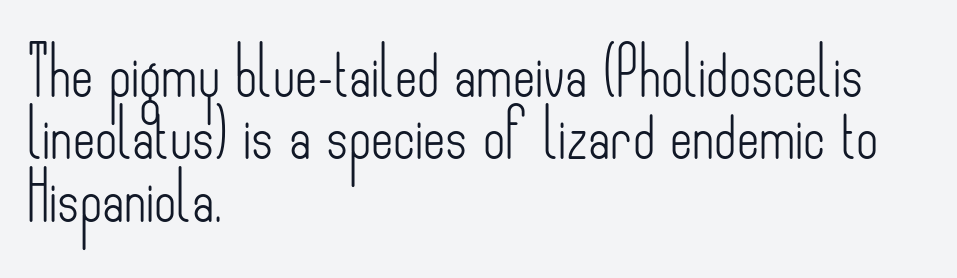
Q: Is the text bold? A: No.
Q: Is the text italic (slanted)? A: No, it is upright.
Q: Is the typeface a serif or a sans-serif typeface? A: Sans-serif.
Q: Is the text underlined? A: No.
Q: How is the paragraph aligned? A: Left-aligned.
Q: Is the spacing between letters normal or unusually wide? A: Normal.
Q: Is the spacing between lines tight, normal or loose? A: Normal.
Q: Width (condensed, normal, or wide)? A: Condensed.
Q: Stroke contrast? A: Low.
Q: x-height? A: Small.
Q: Monospaced? A: No.
